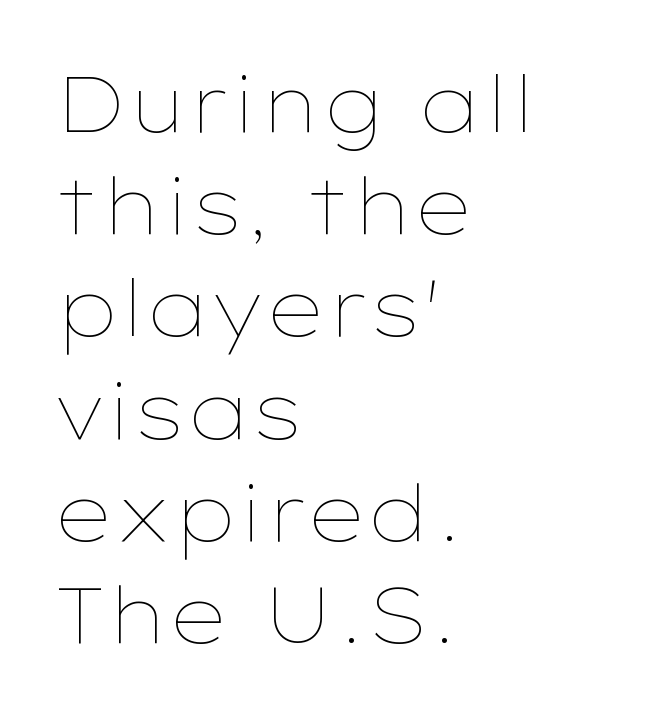
{"italic": "no", "bold": "no", "weight": "thin", "width": "wide", "stroke_contrast": "low", "x_height": "medium", "monospaced": "no", "underline": "no", "align": "left", "line_spacing": "normal", "line_spacing_ratio": 1.31, "letter_spacing": "normal", "letter_spacing_em": 0.0, "glyph_px": 78}
